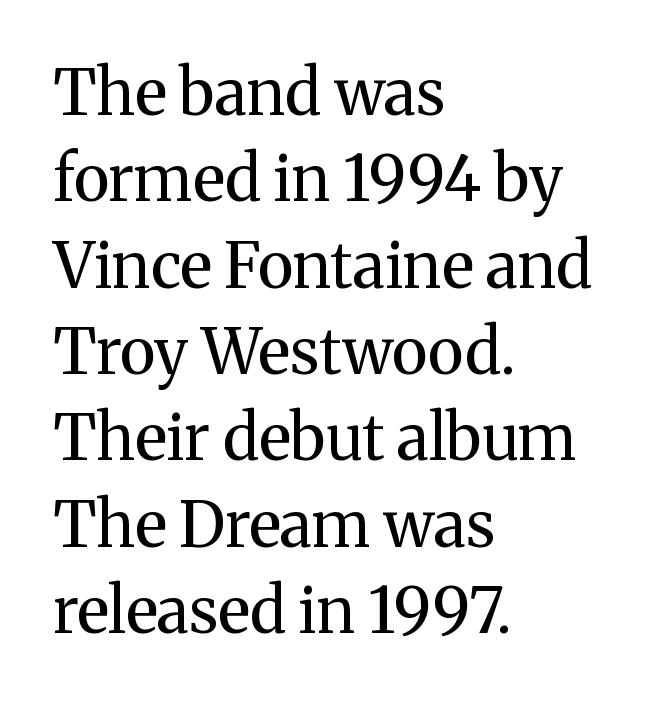
Visually the block forms a straight wall on the left and a jagged coastline on the right. The passage shown is not underscored anywhere. The letters advance in unequal steps, a hallmark of proportional type. Vertical strokes here are truly vertical.
